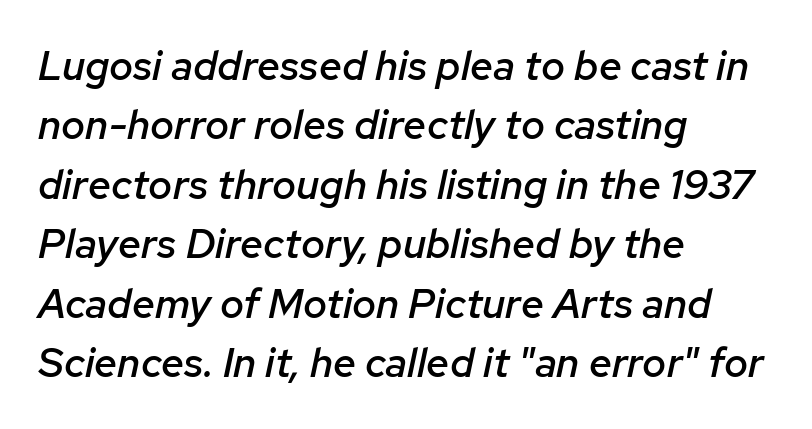
{"italic": "yes", "lean": "right", "slant_degrees": 12, "bold": "semi", "weight": "semibold", "width": "normal", "stroke_contrast": "low", "x_height": "medium", "monospaced": "no", "underline": "no", "align": "left", "line_spacing": "normal", "line_spacing_ratio": 1.45, "letter_spacing": "normal", "letter_spacing_em": 0.0, "glyph_px": 41}
